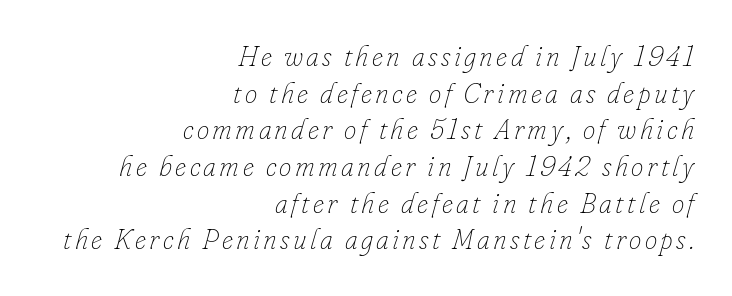
Q: Is the text bold? A: No.
Q: Is the text italic (slanted)? A: Yes, it leans right by about 16 degrees.
Q: Is the text underlined? A: No.
Q: How is the paragraph aligned? A: Right-aligned.
Q: Is the spacing between lines tight, normal or loose? A: Normal.
Q: Width (condensed, normal, or wide)? A: Normal.
Q: Stroke contrast? A: Low.
Q: x-height? A: Small.
Q: Monospaced? A: No.
